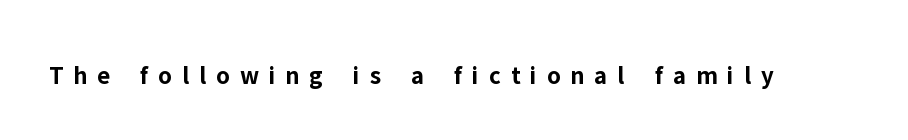
The passage shown is emphatically bold. You could only call the tracking loose — the letters float apart. Unmarked baselines from the first word to the last. In terms of posture, this sample is upright.
